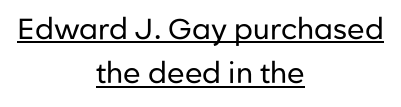
The image shows 29 px regular-weight sans-serif type, upright; set centered, normal line spacing (1.52x), normal letter spacing, underlined; low stroke contrast and a medium x-height.
